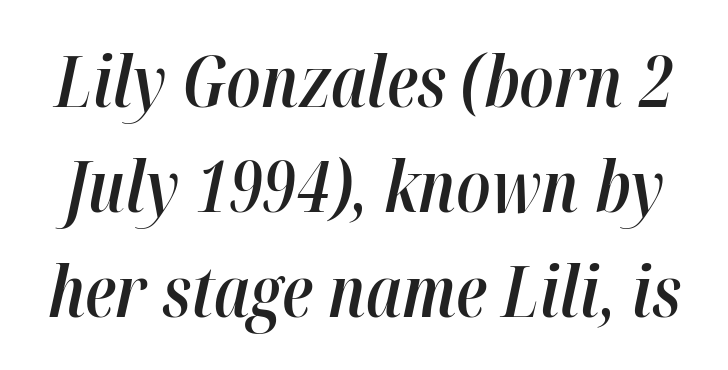
Q: Is the text bold? A: Semi-bold.
Q: Is the text italic (slanted)? A: Yes, it leans right by about 12 degrees.
Q: Is the text underlined? A: No.
Q: Is the spacing between letters normal or unusually wide? A: Normal.
Q: Is the spacing between lines tight, normal or loose? A: Normal.
Q: Width (condensed, normal, or wide)? A: Condensed.
Q: Stroke contrast? A: High.
Q: x-height? A: Medium.
Q: Monospaced? A: No.
